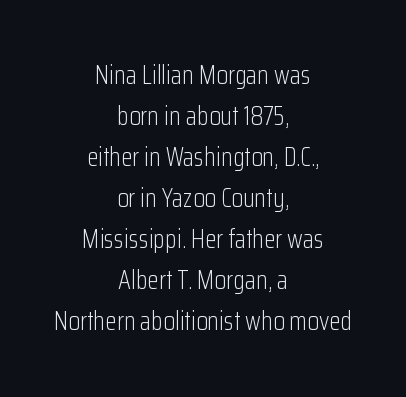
The image shows 26 px text type, upright; set centered, normal line spacing (1.58x), normal letter spacing, not underlined.
